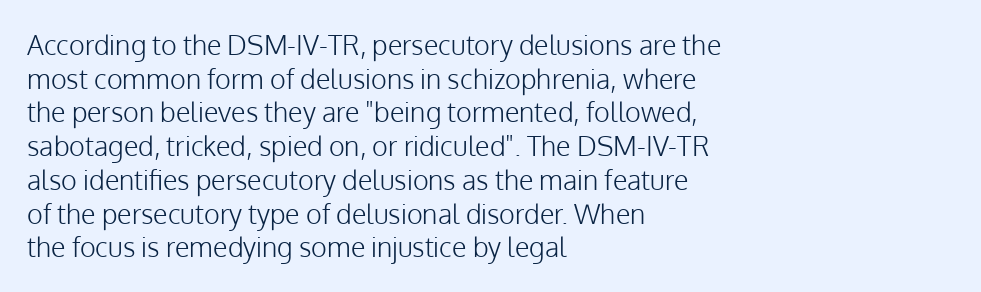
Whoever set this chose a conventional vertical rhythm. Each stroke keeps to a modest, everyday thickness or less. Is there any slant? The stems are plumb. Any mark beneath the type? The region is blank. Horizontal alignment here is leftward, the default for most running prose.
